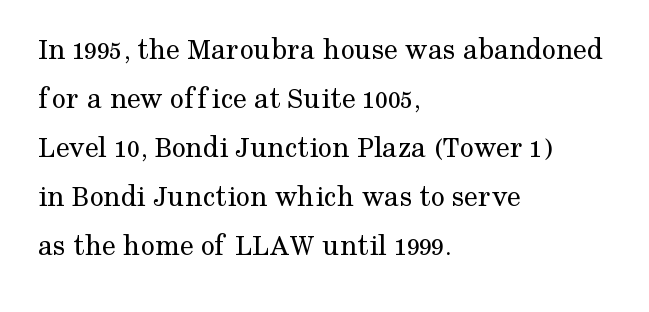
Q: Is the text bold? A: No.
Q: Is the text italic (slanted)? A: No, it is upright.
Q: Is the typeface a serif or a sans-serif typeface? A: Serif.
Q: Is the text underlined? A: No.
Q: How is the paragraph aligned? A: Left-aligned.
Q: Is the spacing between letters normal or unusually wide? A: Normal.
Q: Is the spacing between lines tight, normal or loose? A: Normal.
Q: Width (condensed, normal, or wide)? A: Normal.
Q: Stroke contrast? A: Medium.
Q: x-height? A: Medium.
Q: Monospaced? A: No.
